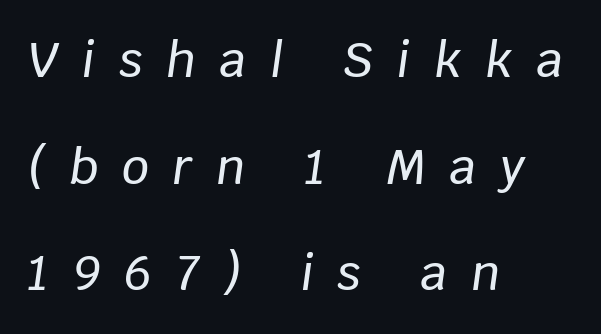
The image shows 48 px text type, italic (leaning right); set left-aligned, loose line spacing (2.22x), unusually wide letter spacing (+0.49 em), not underlined; low stroke contrast and a large x-height.
